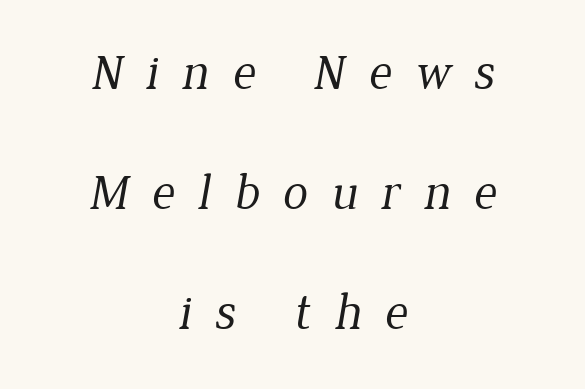
{"serif": "yes", "bold": "no", "weight": "regular", "width": "normal", "stroke_contrast": "low", "x_height": "medium", "monospaced": "no", "underline": "no", "align": "center", "line_spacing": "loose", "line_spacing_ratio": 2.4, "letter_spacing": "wide", "letter_spacing_em": 0.46, "glyph_px": 50}
